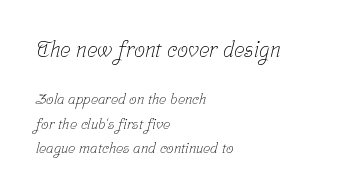
Q: Is the text bold? A: No.
Q: Is the text underlined? A: No.
Q: How is the paragraph aligned? A: Left-aligned.
Q: Is the spacing between letters normal or unusually wide? A: Normal.
Q: Is the spacing between lines tight, normal or loose? A: Normal.
Q: Which block of text is set in a larger size, the first (top) or the second (bottom)? A: The first (top) one.
